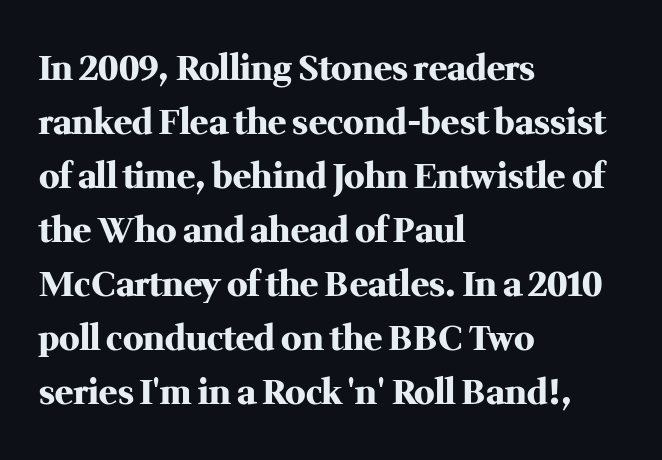
Spacing verdict: proportional, widths tailored to each character. The text block is weighted toward the left margin, trailing off unevenly rightward. Descenders are the only things crossing below the line. Type style note: has serifs. Stroke thickness is high; the sample reads as a true bold. Summary of vertical rhythm: regular, with standard interline spacing.
